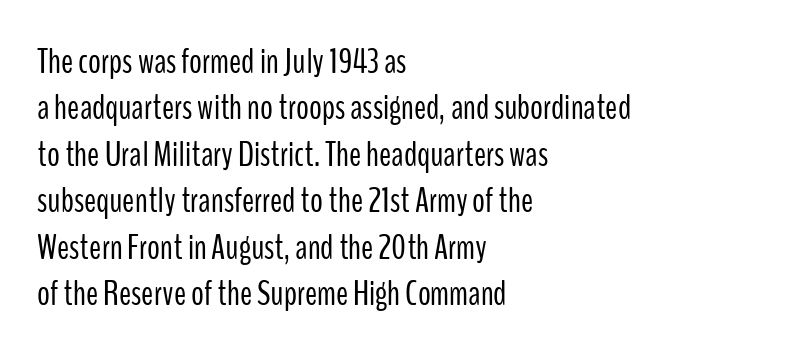
To sum up the face: it is a sans, with no serifs. Baseline-to-baseline distance is the conventional proportion of letter height. The lettering holds an erect, upright posture throughout. The letterforms sit at book weight or below.
